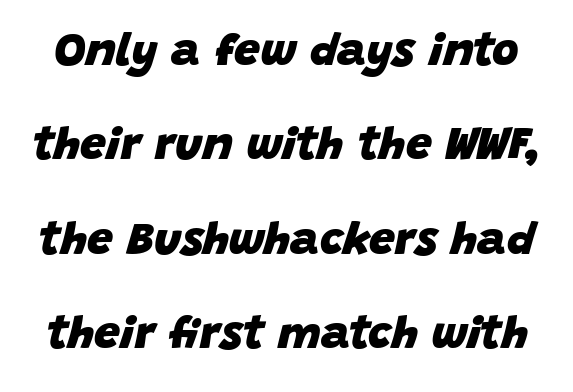
The image shows 46 px heavy type, italic (leaning right); set loose line spacing (2.05x), normal letter spacing, not underlined; low stroke contrast and a large x-height.
